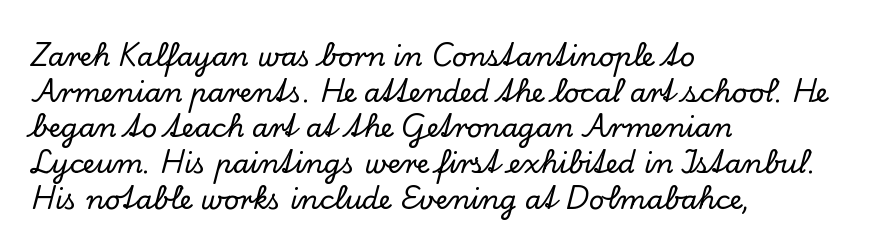
The image shows 27 px text type; set left-aligned, normal line spacing (1.32x), normal letter spacing, not underlined.
